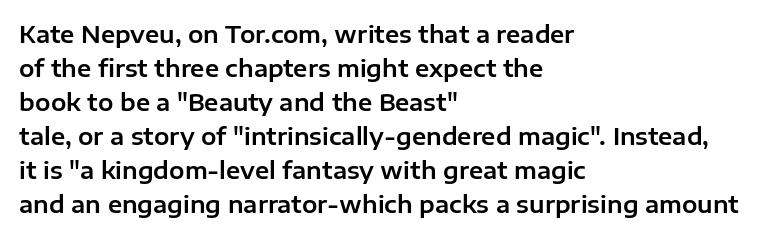
The image shows 23 px text type, upright; set left-aligned, normal line spacing (1.48x), normal letter spacing, not underlined.
